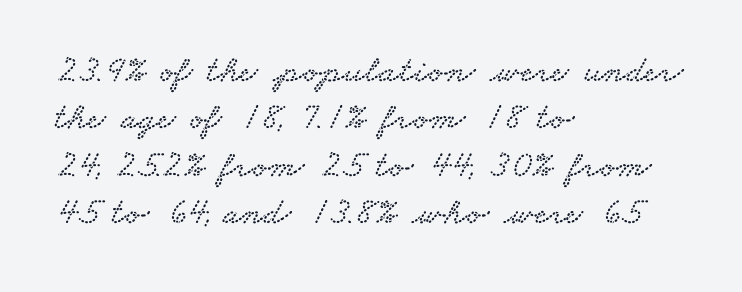
The image shows 38 px wide serif type; set left-aligned, normal line spacing (1.25x), normal letter spacing, not underlined; low stroke contrast and a small x-height.
